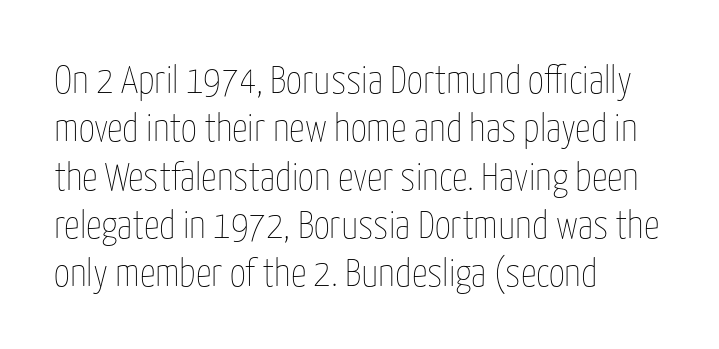
Descenders hang freely into open space. These lines are rendered in a variable-pitch font. Stroke thickness stays within the range of a standard reading face or lighter. These lines are set flush left with a ragged right edge. You can tell it's not italic because the verticals are truly vertical. The face used here is rendered with its standard letterfit.
